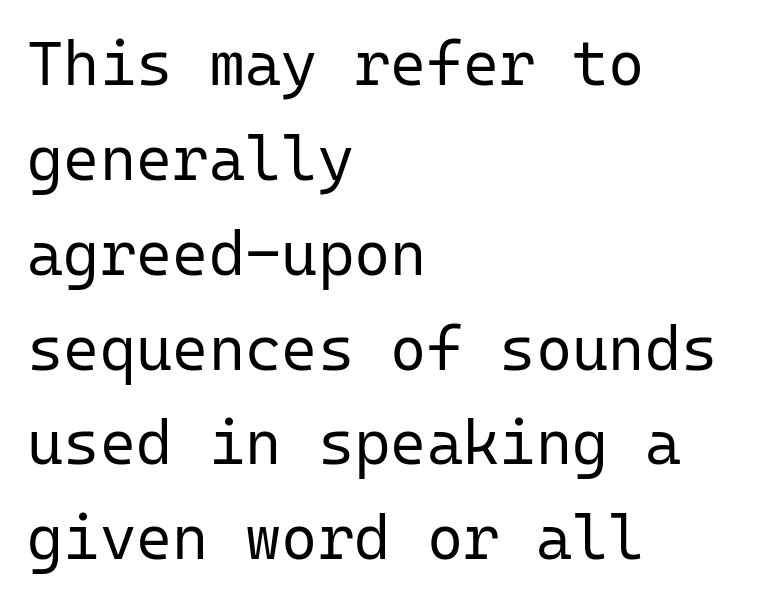
Q: Is the text bold? A: No.
Q: Is the text italic (slanted)? A: No, it is upright.
Q: Is the typeface a serif or a sans-serif typeface? A: Sans-serif.
Q: Is the text underlined? A: No.
Q: How is the paragraph aligned? A: Left-aligned.
Q: Is the spacing between letters normal or unusually wide? A: Normal.
Q: Is the spacing between lines tight, normal or loose? A: Normal.
Q: Width (condensed, normal, or wide)? A: Normal.
Q: Stroke contrast? A: Low.
Q: x-height? A: Medium.
Q: Monospaced? A: Yes.
